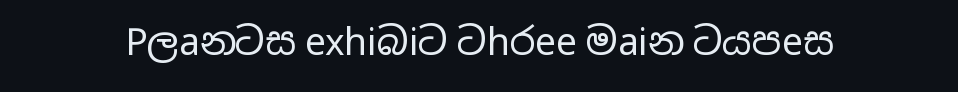
Q: Is the text bold? A: No.
Q: Is the text italic (slanted)? A: No, it is upright.
Q: Is the typeface a serif or a sans-serif typeface? A: Sans-serif.
Q: Is the text underlined? A: No.
Q: Is the spacing between letters normal or unusually wide? A: Normal.
Q: Width (condensed, normal, or wide)? A: Wide.
Q: Stroke contrast? A: Low.
Q: x-height? A: Medium.
Q: Monospaced? A: No.
